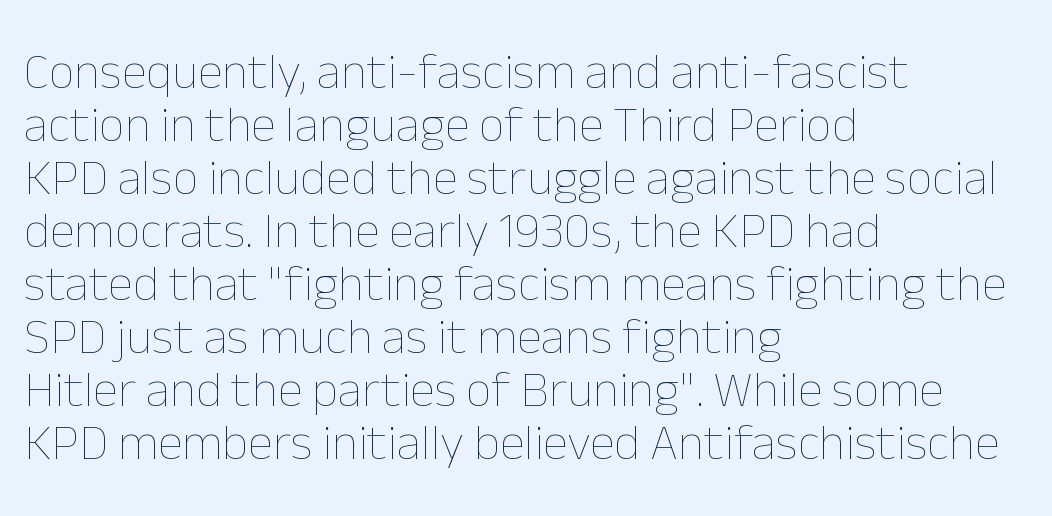
Heaviness? Minimal to ordinary, like unemphasized prose. Decoration check: the copy has no underline. Does extra space separate the letters? No, they use regular spacing. Notice how the stems are strictly vertical — no italics here. The letters advance in unequal steps, a hallmark of proportional type.
